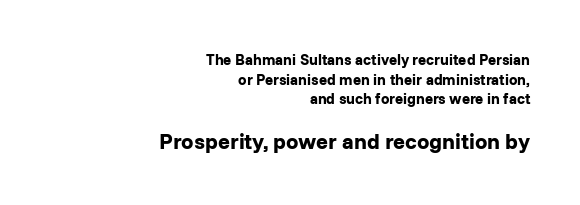
Posture: upright roman. Compared with a flush-left layout, this one pins lines to the opposite, right side. Its strokes are broad and dark, the hallmark of bold type. The words here are not underlined. Small over large — that's the arrangement of the two blocks here. Whoever set this chose a conventional vertical rhythm.
